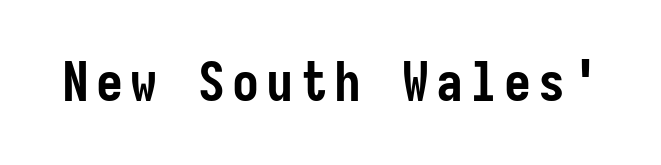
{"serif": "no", "italic": "no", "bold": "yes", "weight": "semibold", "width": "condensed", "stroke_contrast": "low", "x_height": "medium", "underline": "no", "glyph_px": 54}
